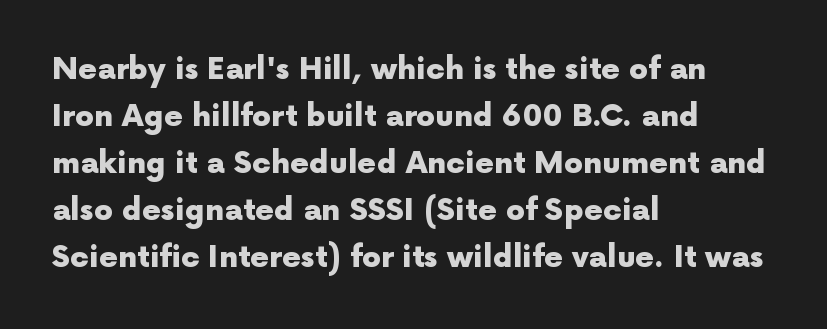
The passage shown is emphatically bold. Successive baselines arrive at the customary interval. There is no visible air inserted between adjacent glyphs. Underlining? Definitely not there. Think of a printed novel: that variable character pitch is what you see here. Grotesque or geometric, the face here clearly has no serifs.
